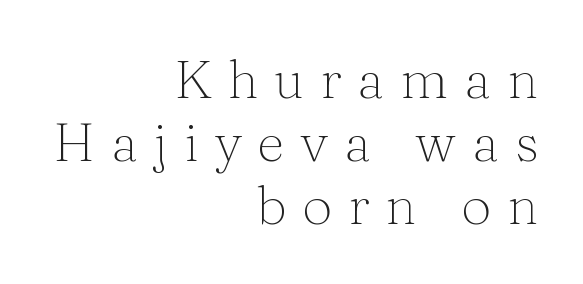
The image shows 54 px thin serif type, upright; set right-aligned, line spacing 1.17x, unusually wide letter spacing (+0.29 em), not underlined; medium stroke contrast and a medium x-height.
